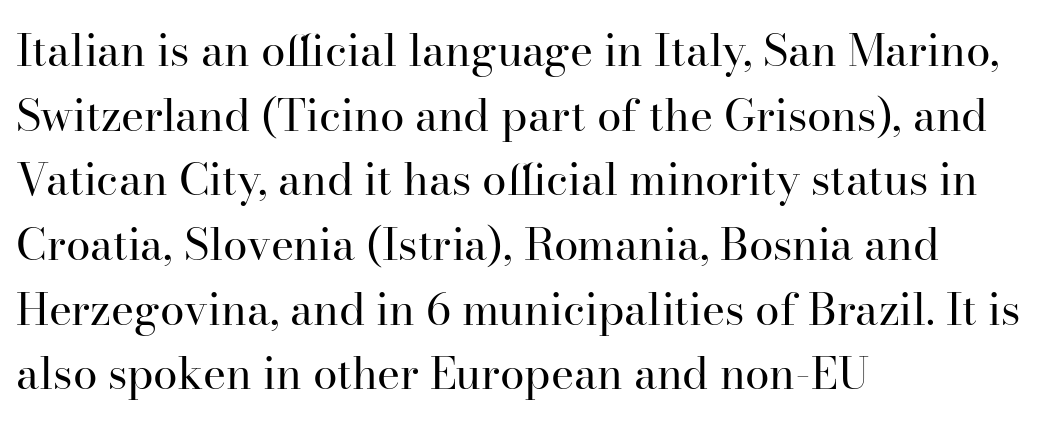
The image shows 44 px regular-weight serif type, upright; set left-aligned, normal line spacing (1.47x), normal letter spacing, not underlined; high stroke contrast and a small x-height.
